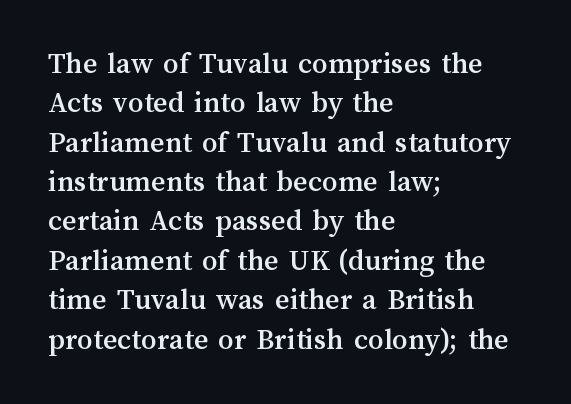
In CSS terms this would be text-align: left. The glyphs are unaccompanied by any horizontal stroke below them. The passage shown is typed in a proportional face where columns would drift. Horizontal bands of white between lines are of average thickness. Inter-character spacing is left at the font's built-in metrics. The specimen reads as upright at a glance.
